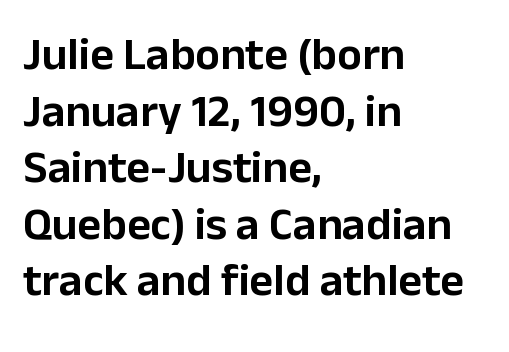
The image shows 46 px sans-serif type, upright; set left-aligned, line spacing 1.23x, normal letter spacing, not underlined; low stroke contrast and a medium x-height.
